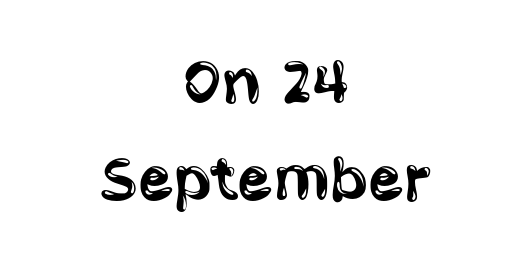
Q: Is the text bold? A: No.
Q: Is the text italic (slanted)? A: No, it is upright.
Q: Is the typeface a serif or a sans-serif typeface? A: Sans-serif.
Q: Is the text underlined? A: No.
Q: How is the paragraph aligned? A: Centered.
Q: Is the spacing between letters normal or unusually wide? A: Normal.
Q: Is the spacing between lines tight, normal or loose? A: Normal.
Q: Width (condensed, normal, or wide)? A: Condensed.
Q: Stroke contrast? A: Low.
Q: x-height? A: Large.
Q: Monospaced? A: No.
